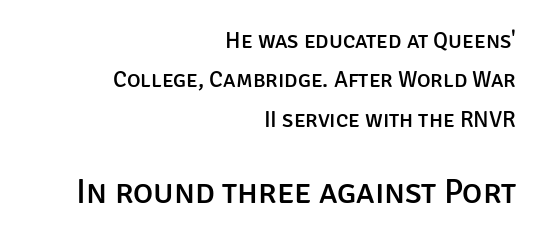
The image shows 34 px sans-serif type, upright; set right-aligned, line spacing 1.71x, normal letter spacing, not underlined; the second (bottom) block is 1.48x larger; low stroke contrast and a large x-height.
